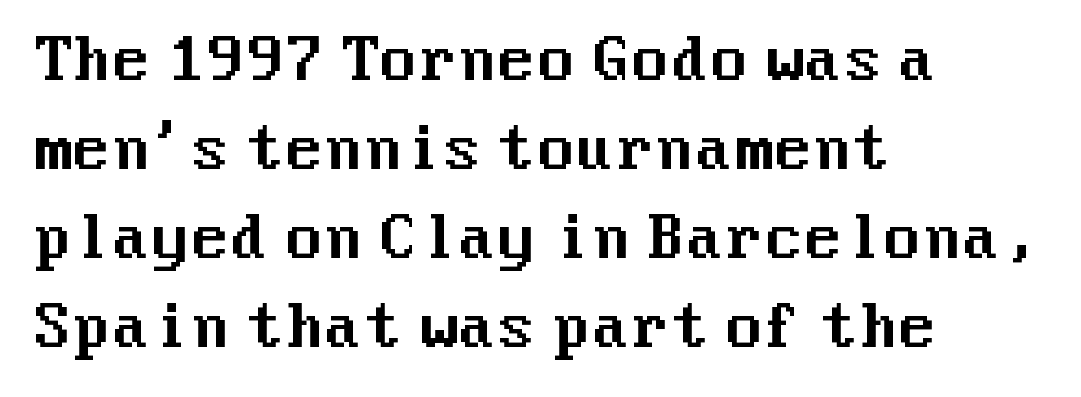
Q: Is the text italic (slanted)? A: No, it is upright.
Q: Is the typeface a serif or a sans-serif typeface? A: Sans-serif.
Q: Is the text underlined? A: No.
Q: How is the paragraph aligned? A: Left-aligned.
Q: Is the spacing between letters normal or unusually wide? A: Normal.
Q: Is the spacing between lines tight, normal or loose? A: Normal.
Q: Width (condensed, normal, or wide)? A: Normal.
Q: Stroke contrast? A: Medium.
Q: x-height? A: Medium.
